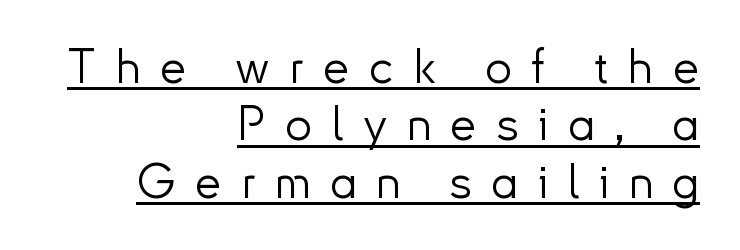
The image shows 47 px light sans-serif type, upright; set right-aligned, line spacing 1.22x, unusually wide letter spacing (+0.42 em), underlined; low stroke contrast and a small x-height.
